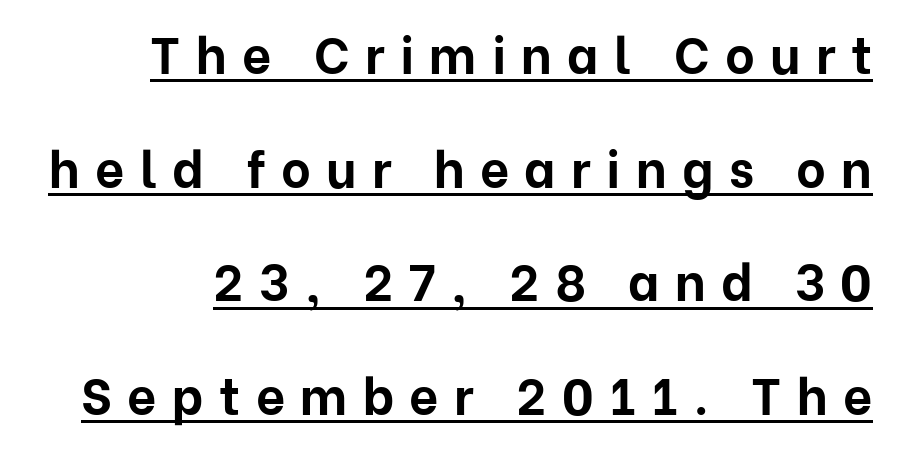
Q: Is the text bold? A: Yes.
Q: Is the text italic (slanted)? A: No, it is upright.
Q: Is the typeface a serif or a sans-serif typeface? A: Sans-serif.
Q: Is the text underlined? A: Yes.
Q: Is the spacing between letters normal or unusually wide? A: Unusually wide.
Q: Is the spacing between lines tight, normal or loose? A: Loose.
Q: Width (condensed, normal, or wide)? A: Normal.
Q: Stroke contrast? A: Low.
Q: x-height? A: Medium.
Q: Monospaced? A: No.
